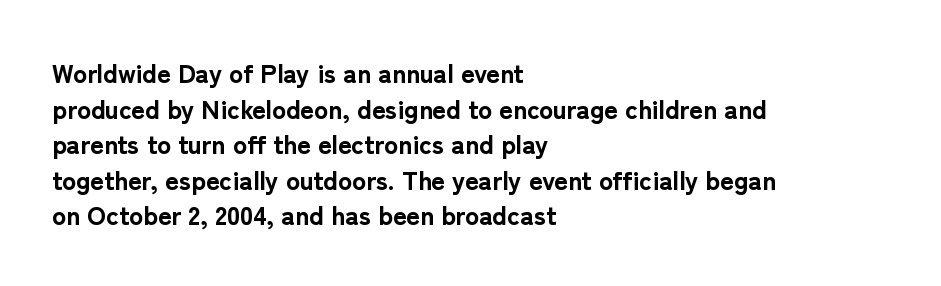
{"italic": "no", "bold": "yes", "underline": "no", "align": "left", "line_spacing": "normal", "line_spacing_ratio": 1.37, "letter_spacing": "normal", "letter_spacing_em": 0.0, "glyph_px": 26}
